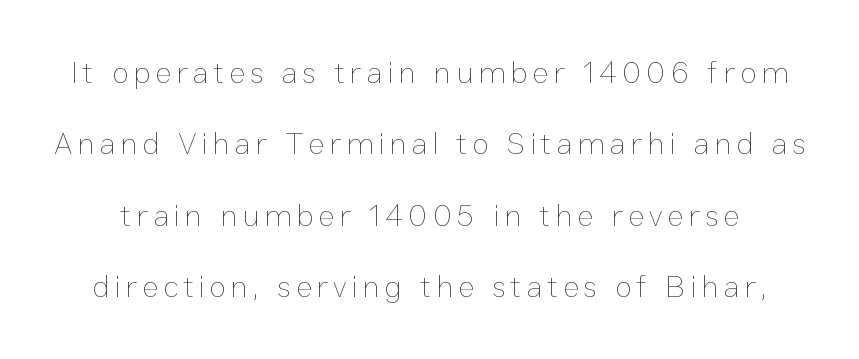
Italic? Not at all — the glyphs are vertical. Letters have the restrained weight of plain body copy at most. The strip under each line holds only bare page. Note the varied advance widths — an 'i' is clearly narrower than an 'm'. Compared with typical paragraphs, the rows here are farther apart.
